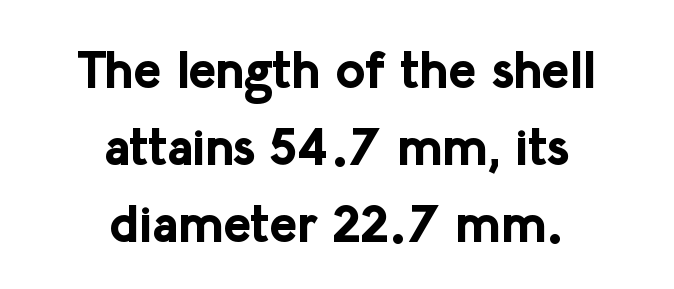
Does the type have serifs? No, each stem ends abruptly. Vertical strokes here are truly vertical. A normal amount of white space separates one row of letters from the next. The paragraph shown floats in the horizontal middle.
